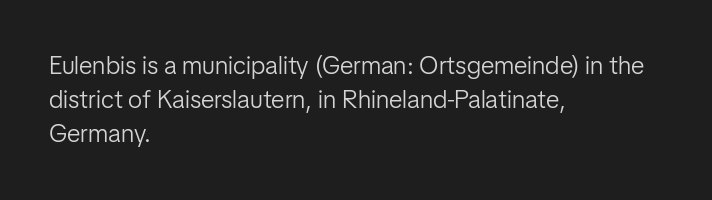
The image shows 25 px text type, upright; set left-aligned, normal line spacing (1.37x), normal letter spacing, not underlined.
